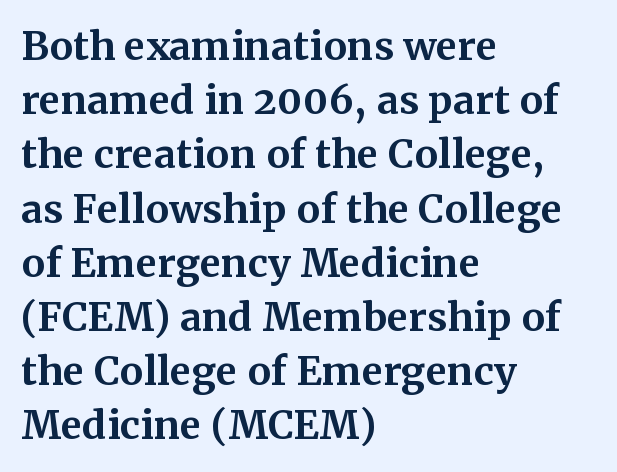
This rendering employs a face with finishing strokes, i.e., a serif. Words appear dense and cohesive because spacing is normal. The letters are bold, with thick, heavy strokes. Check under the words: just untouched page. Notice how the passage keeps a crisp vertical edge on the left only. These lines are rendered in a variable-pitch font.
